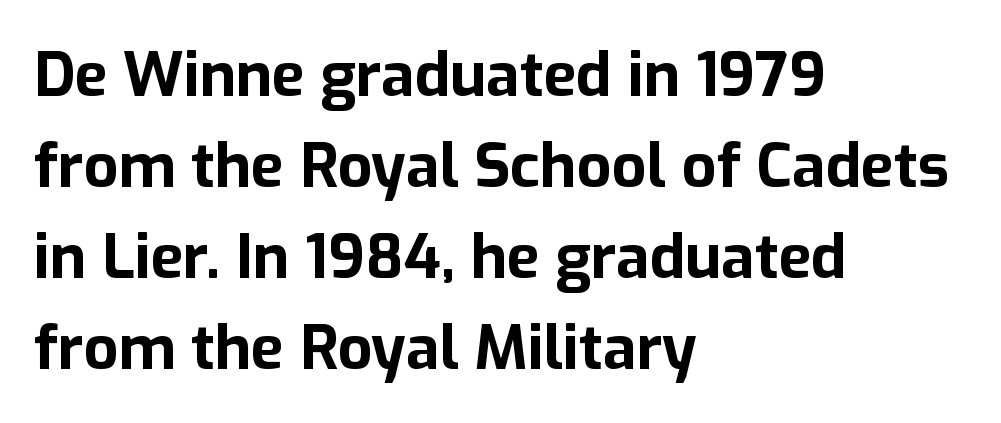
Observe the absence of serifs on each vertical stroke in this sample. The font's upright variant was chosen for this text. Here the designer chose a conventional face with non-uniform glyph widths. Typeset ragged right — the left edge is the straight one. As a designer I'd log this as weight 700, bold.
